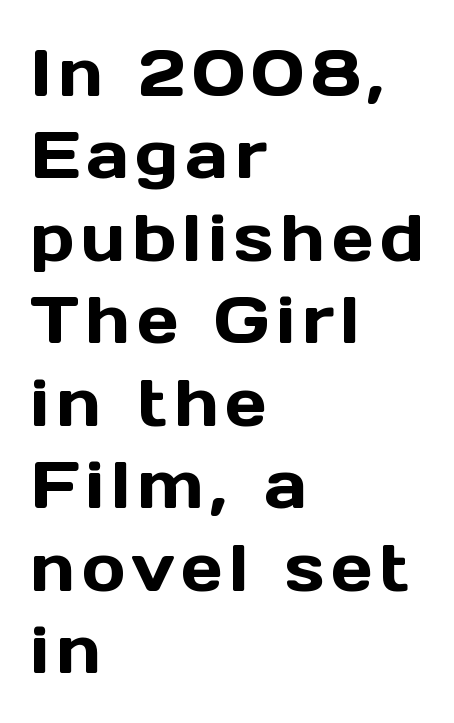
Examine the stroke ends and you'll find no serifs. The glyphs are unaccompanied by any horizontal stroke below them. Left-aligned paragraph, ragged on the right. This is the regular roman posture of the typeface. Line spacing here is normal.
